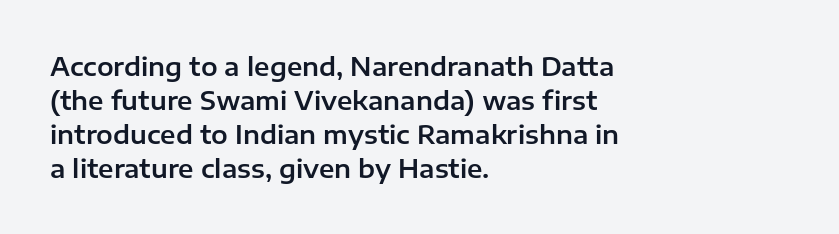
{"italic": "no", "underline": "no", "align": "left", "line_spacing": "normal", "line_spacing_ratio": 1.36, "letter_spacing": "normal", "letter_spacing_em": 0.0, "glyph_px": 25}
